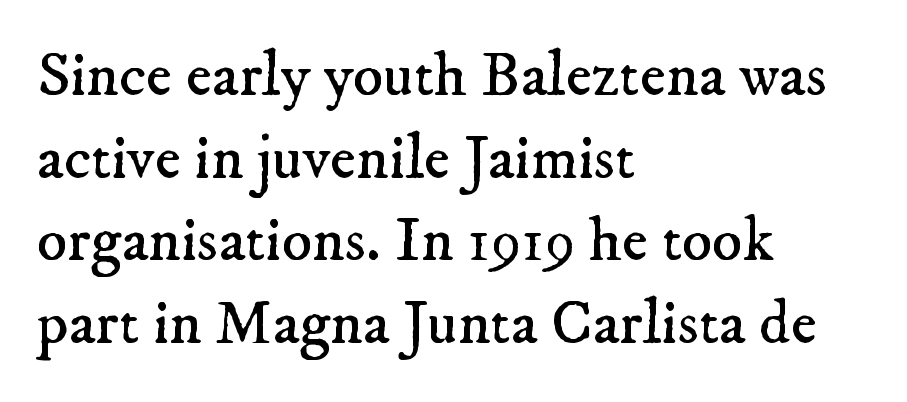
This is not heavy type; no bold has been used. These lines stack with their left ends in a neat column. The line texture is even and compact thanks to regular tracking. Successive baselines arrive at the customary interval.
